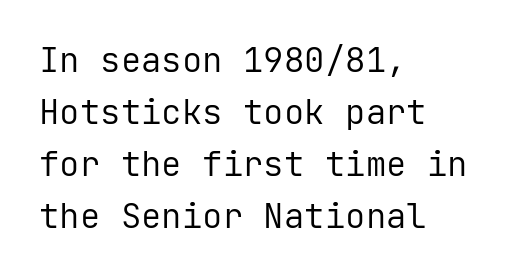
The image shows 34 px regular-weight sans-serif type, upright, monospaced; set left-aligned, normal line spacing (1.53x), normal letter spacing, not underlined; low stroke contrast and a medium x-height.
